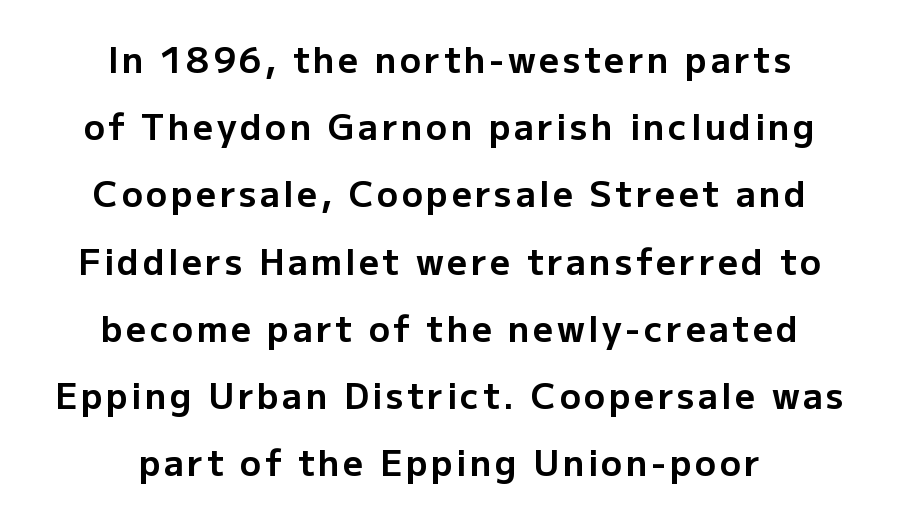
The compositor balanced each line on the midline. It's the straight-up-and-down kind of type. Underline: absent. The letters advance in unequal steps, a hallmark of proportional type. The font family rendered here belongs to the sans-serif group. Weight check: bold — yes, fully.
